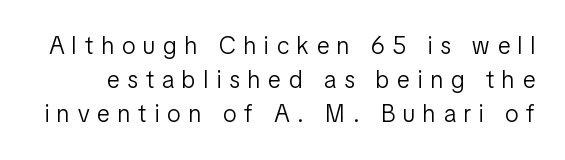
Q: Is the text bold? A: No.
Q: Is the text italic (slanted)? A: No, it is upright.
Q: Is the text underlined? A: No.
Q: Is the spacing between letters normal or unusually wide? A: Unusually wide.
Q: Is the spacing between lines tight, normal or loose? A: Normal.
